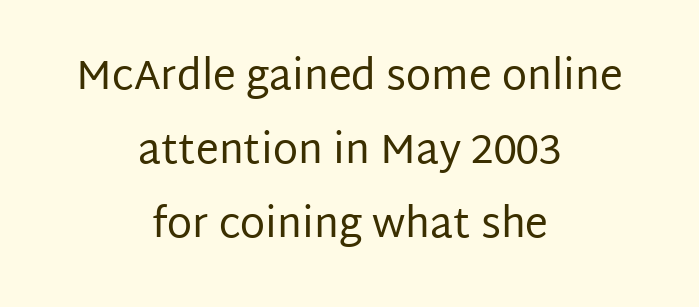
The face looks like a standard text weight, possibly lighter. No italicization has been applied; the sample stays upright. Think of a printed novel: that variable character pitch is what you see here. Check where the strokes stop: nothing finishes them off — pure sans. Notice how the passage keeps no hard edge, just a central spine.
